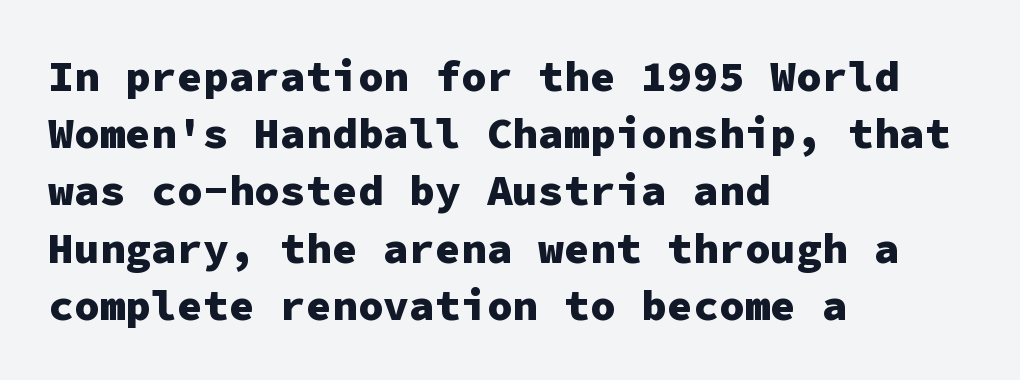
What weight is shown? A full bold with thick strokes. Compared with typical paragraphs, the rows here are spaced about the same. The string is rendered with underlining switched off. Serifs: no, the terminals of the letterforms are clean. The face used here is monospaced, like something from a code editor. Nothing unusual about the tracking: characters are spaced as the font intends.
